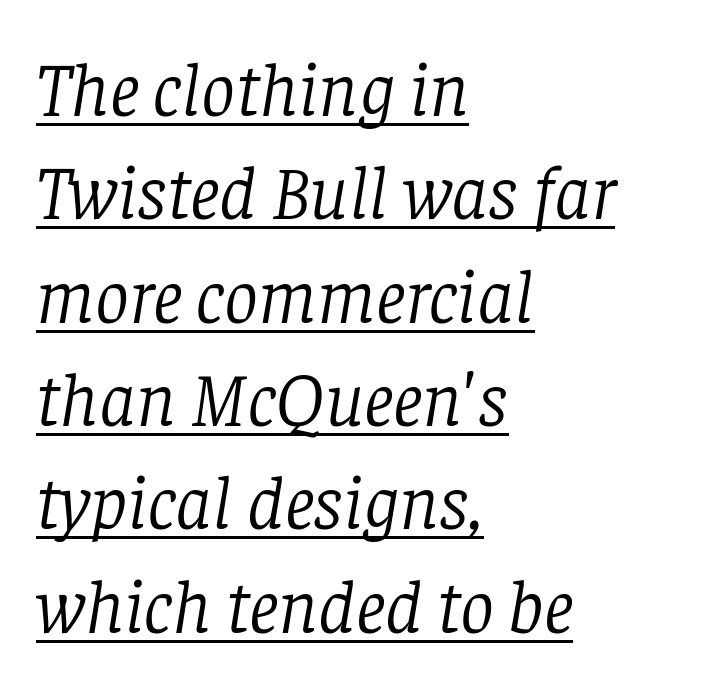
Q: Is the text bold? A: No.
Q: Is the text italic (slanted)? A: Yes, it leans right by about 8 degrees.
Q: Is the typeface a serif or a sans-serif typeface? A: Serif.
Q: Is the text underlined? A: Yes.
Q: How is the paragraph aligned? A: Left-aligned.
Q: Is the spacing between letters normal or unusually wide? A: Normal.
Q: Is the spacing between lines tight, normal or loose? A: Normal.
Q: Width (condensed, normal, or wide)? A: Normal.
Q: Stroke contrast? A: Low.
Q: x-height? A: Large.
Q: Monospaced? A: No.
